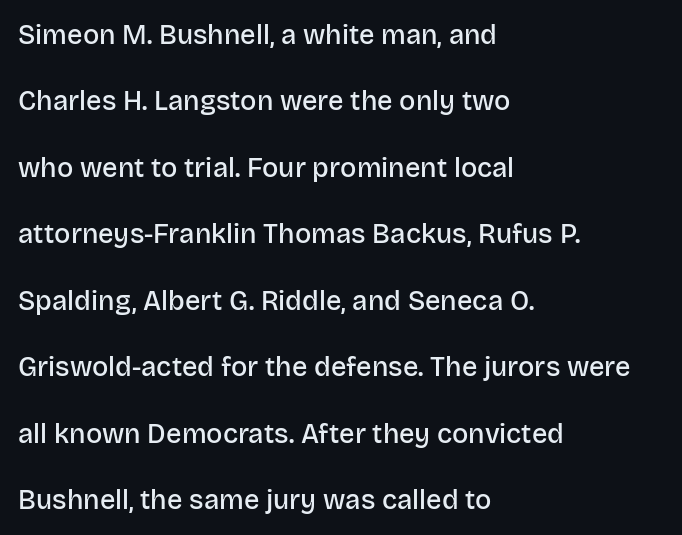
{"italic": "no", "bold": "semi", "underline": "no", "align": "left", "line_spacing": "loose", "line_spacing_ratio": 2.46, "letter_spacing": "normal", "letter_spacing_em": 0.0, "glyph_px": 27}
